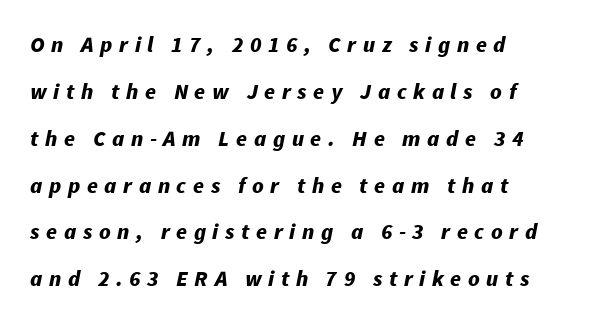
This sample uses an oblique cut, with every glyph tilted off the vertical. Observe the wide spacing: letters keep a clear distance from each other. Just letters on the line, the space beneath them empty. These lines carry a lot of weight — the face is fully bold. The typesetter chose a ragged-right arrangement here. The designer dialed line spacing up above the default.
